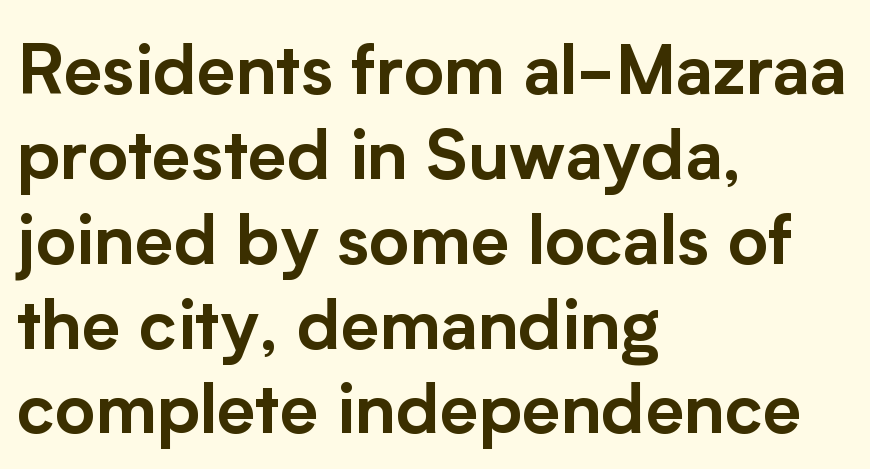
Has an underline been added? It has not. When letters stand straight like this, we call the style roman or upright. Reading down the block, your eye returns to a fixed left position each line. Spacing verdict: proportional, widths tailored to each character. Regarding serifs, this sample does without them. Honestly, the letter spacing is just normal — you wouldn't notice it.
